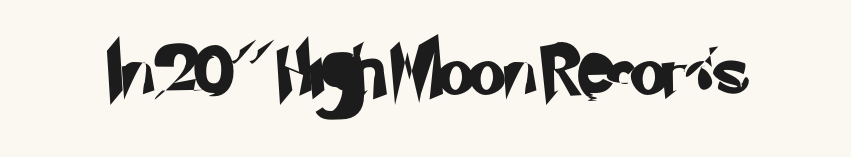
{"serif": "no", "width": "normal", "stroke_contrast": "low", "x_height": "small", "monospaced": "no", "underline": "no", "letter_spacing": "normal", "letter_spacing_em": 0.0, "glyph_px": 48}
